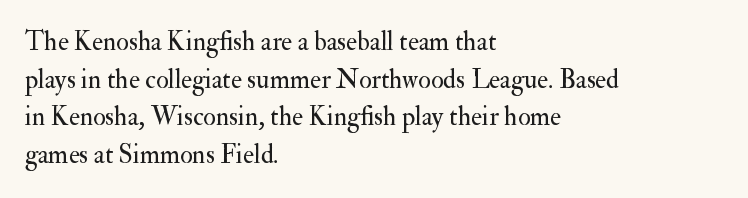
{"italic": "no", "bold": "no", "underline": "no", "align": "left", "line_spacing": "normal", "line_spacing_ratio": 1.45, "letter_spacing": "normal", "letter_spacing_em": 0.0, "glyph_px": 26}
